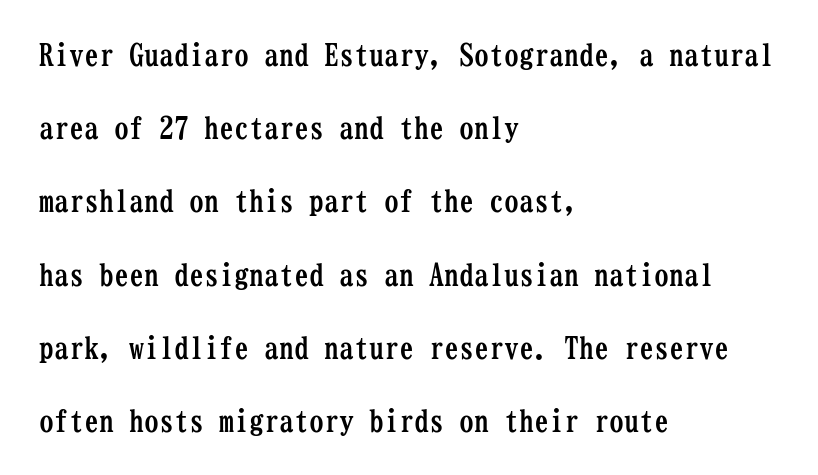
The image shows 30 px semibold, condensed serif type, upright, monospaced; set left-aligned, loose line spacing (2.44x), normal letter spacing, not underlined; low stroke contrast and a medium x-height.
